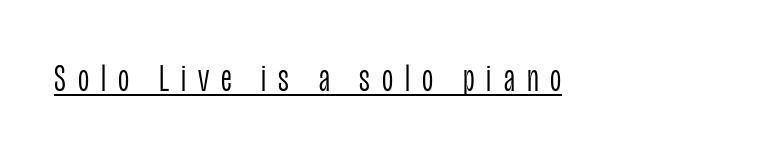
{"serif": "no", "italic": "no", "bold": "no", "weight": "light", "width": "condensed", "stroke_contrast": "low", "x_height": "large", "monospaced": "no", "underline": "yes", "letter_spacing": "wide", "letter_spacing_em": 0.31, "glyph_px": 39}
